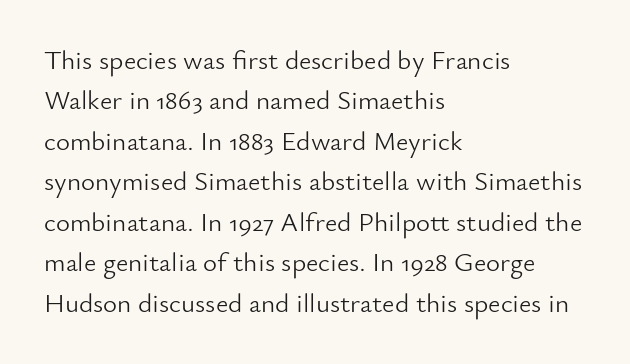
The passage shown stacks its lines at a standard gap. Students, note that the glyphs here touch the page at normal intervals. This reads as an unemphasized weight, regular at the heaviest. Typeset ragged right — the left edge is the straight one. No italicization has been applied; the sample stays upright.
